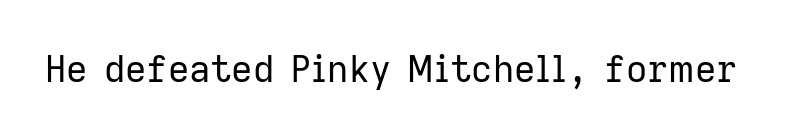
Weight: not bold — regular or lighter. Here the designer chose a conventional face with non-uniform glyph widths. The passage shown is typeset with a sans-serif family. The glyphs are unaccompanied by any horizontal stroke below them. The typography opts for an upright posture over an oblique one. Honestly, the letter spacing is just normal — you wouldn't notice it.
